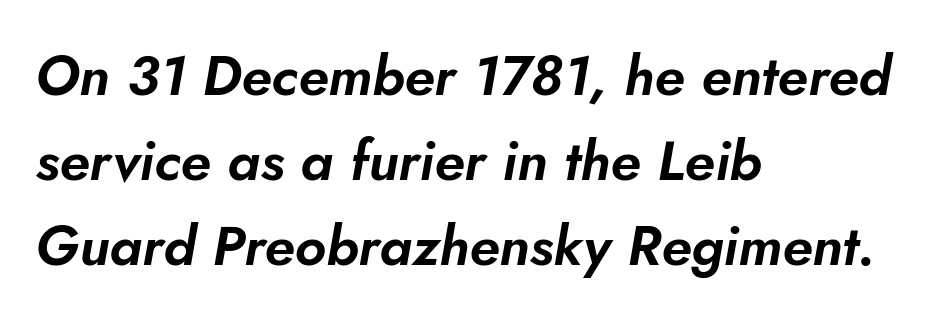
The image shows 56 px text type, italic (leaning right); set left-aligned, normal line spacing (1.52x), normal letter spacing, not underlined; low stroke contrast and a small x-height.
